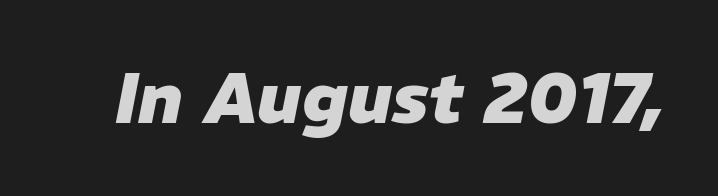
The image shows 71 px heavy type, italic (leaning right); set normal letter spacing, not underlined; low stroke contrast and a medium x-height.
